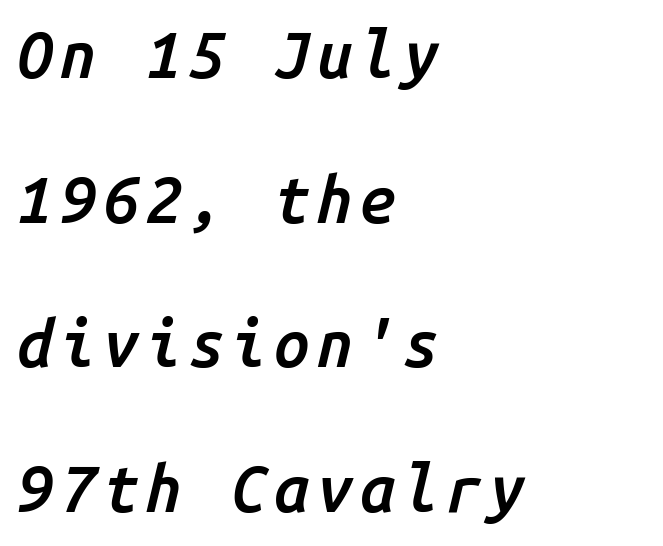
Q: Is the text bold? A: Semi-bold.
Q: Is the text italic (slanted)? A: Yes, it leans right by about 14 degrees.
Q: Is the text underlined? A: No.
Q: How is the paragraph aligned? A: Left-aligned.
Q: Is the spacing between lines tight, normal or loose? A: Loose.
Q: Width (condensed, normal, or wide)? A: Normal.
Q: Stroke contrast? A: Low.
Q: x-height? A: Medium.
Q: Monospaced? A: Yes.
